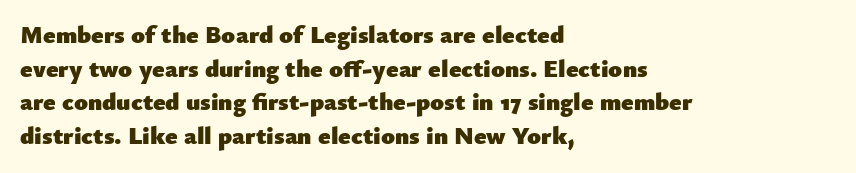
{"italic": "no", "bold": "yes", "underline": "no", "align": "left", "line_spacing": "normal", "line_spacing_ratio": 1.35, "letter_spacing": "normal", "letter_spacing_em": 0.0, "glyph_px": 25}
